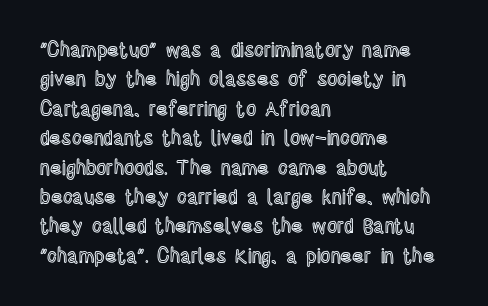
{"italic": "no", "underline": "no", "align": "left", "line_spacing": "normal", "line_spacing_ratio": 1.47, "letter_spacing": "normal", "letter_spacing_em": 0.0, "glyph_px": 20}
